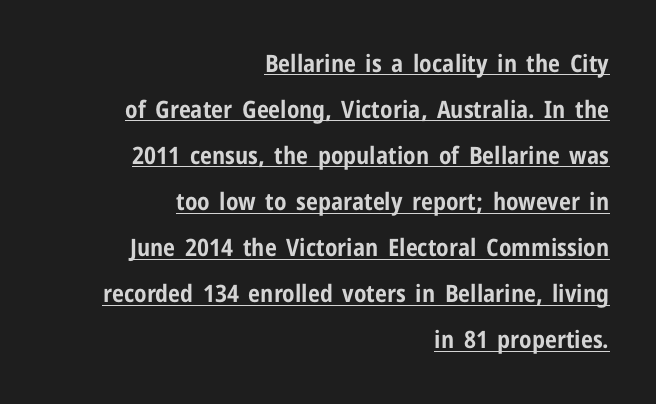
Q: Is the text bold? A: Yes.
Q: Is the text italic (slanted)? A: No, it is upright.
Q: Is the text underlined? A: Yes.
Q: How is the paragraph aligned? A: Right-aligned.
Q: Is the spacing between letters normal or unusually wide? A: Normal.
Q: Is the spacing between lines tight, normal or loose? A: Loose.
